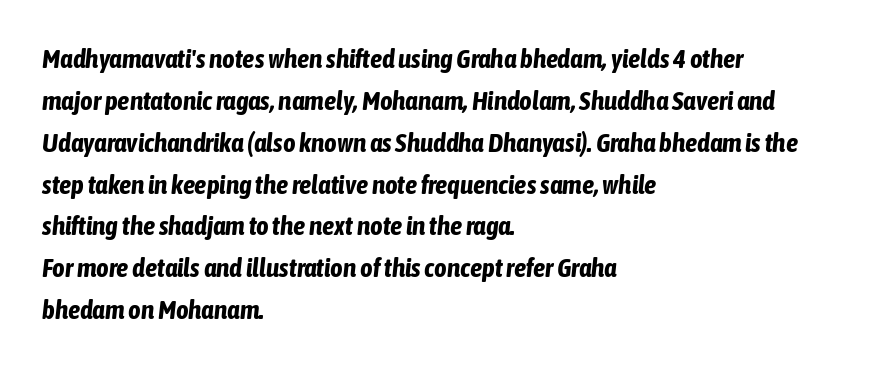
Q: Is the text bold? A: Yes.
Q: Is the text italic (slanted)? A: Yes, it leans right by about 6 degrees.
Q: Is the text underlined? A: No.
Q: How is the paragraph aligned? A: Left-aligned.
Q: Is the spacing between letters normal or unusually wide? A: Normal.
Q: Is the spacing between lines tight, normal or loose? A: Normal.
